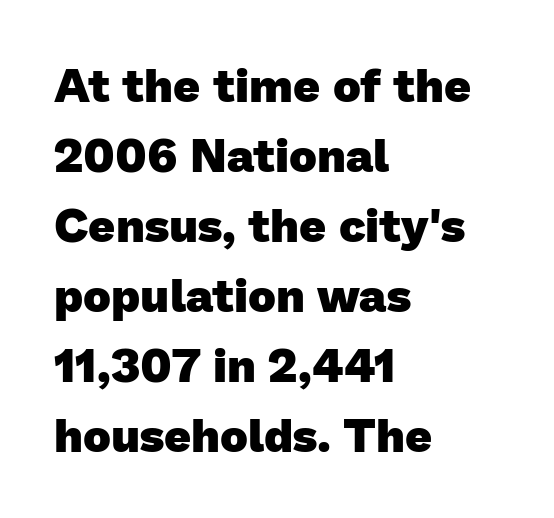
Reading down the column, the eye jumps a familiar distance to each next line. The string is rendered with underlining switched off. A typesetter would call this proportional, since set widths differ per character. The face used here is a sans, in the tradition of grotesques and geometrics. Heft: maximum for text — a bold.
